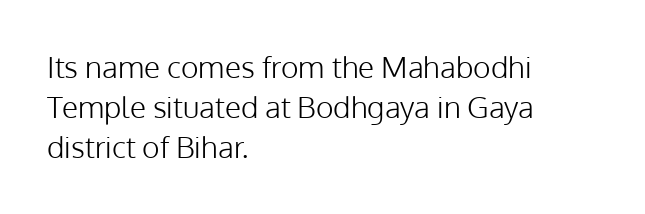
{"serif": "no", "italic": "no", "bold": "no", "weight": "light", "width": "normal", "stroke_contrast": "low", "x_height": "medium", "monospaced": "no", "underline": "no", "align": "left", "line_spacing": "normal", "line_spacing_ratio": 1.34, "letter_spacing": "normal", "letter_spacing_em": 0.0, "glyph_px": 30}
